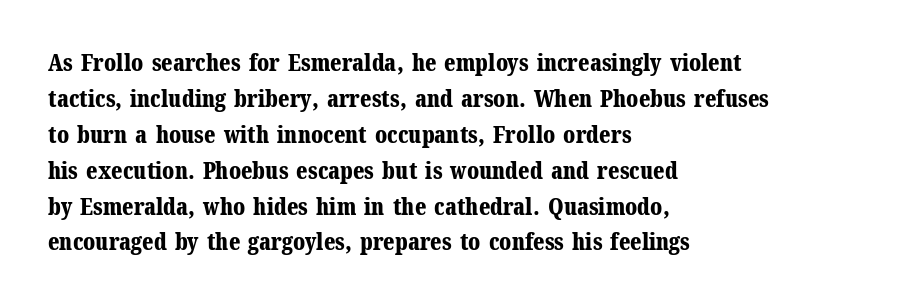
The line-height multiplier appears to be the usual default. Plain, unruled lines of type. The type is set solid horizontally, with unmodified tracking. Horizontal alignment here is leftward, the default for most running prose. Does the weight exceed regular? Yes, all the way to bold.
